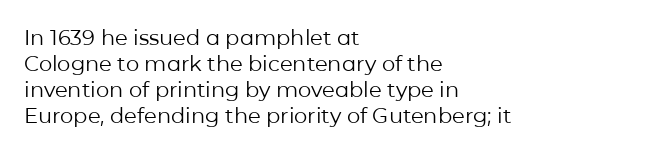
The typography opts for an upright posture over an oblique one. Unmarked baselines from the first word to the last. Students, note that the glyphs here touch the page at normal intervals. Which margin do the lines hug? The left one — the right edge is uneven. The typesetting does not lean heavy: it is not bold.
